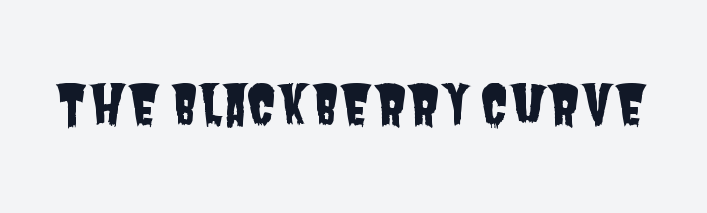
{"serif": "no", "width": "condensed", "stroke_contrast": "low", "x_height": "large", "monospaced": "no", "underline": "no", "letter_spacing": "normal", "letter_spacing_em": 0.0, "glyph_px": 54}
